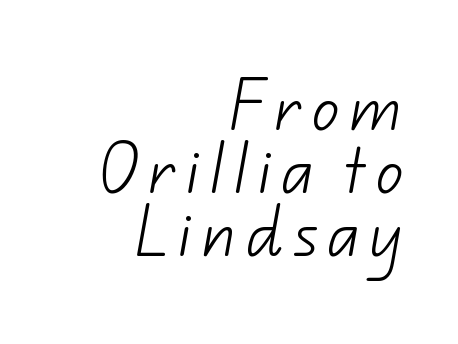
{"serif": "no", "bold": "no", "weight": "light", "width": "normal", "stroke_contrast": "low", "x_height": "small", "monospaced": "no", "underline": "no", "align": "right", "line_spacing": "tight", "line_spacing_ratio": 1.15, "glyph_px": 55}
